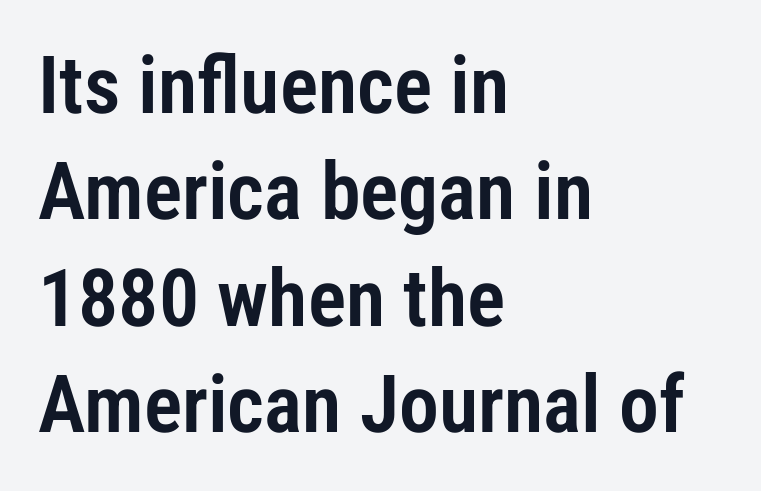
A sans-serif font was chosen for this passage. This sample has the flowing, uneven cadence of proportional lettering. Do the letters lean? They stand straight. Layout note: lines flush left. Check the space under the baseline: it is left empty. Honestly, the row spacing looks completely unremarkable.
